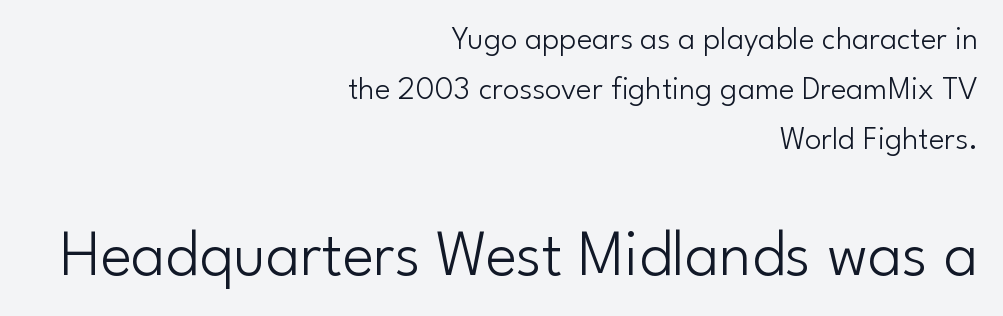
Students, note that the glyphs here touch the page at normal intervals. Quick note: underline off. Reading top to bottom, the characters get bigger at the block break. Italic? Not at all — the glyphs are vertical. Line ends are locked; line starts wander. Stems here are at most as thick as an everyday book face.
